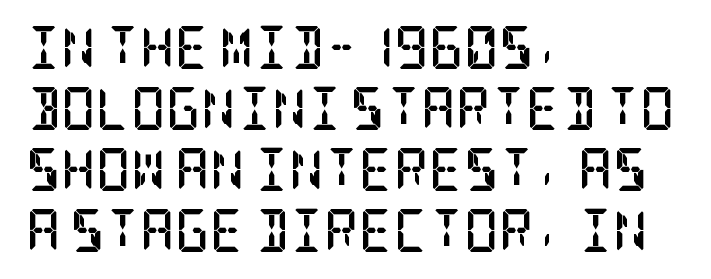
{"serif": "yes", "italic": "no", "bold": "yes", "weight": "semibold", "width": "condensed", "stroke_contrast": "low", "x_height": "large", "underline": "no", "align": "left", "line_spacing": "normal", "line_spacing_ratio": 1.42, "letter_spacing": "normal", "letter_spacing_em": 0.0, "glyph_px": 43}
